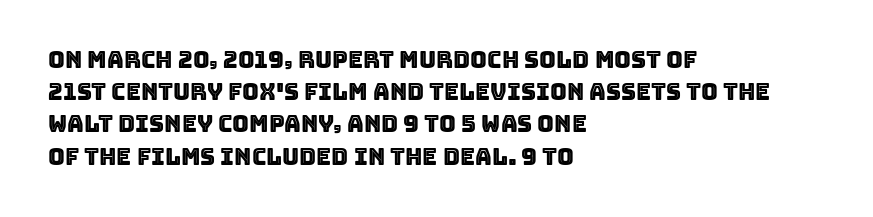
Q: Is the text italic (slanted)? A: No, it is upright.
Q: Is the text underlined? A: No.
Q: How is the paragraph aligned? A: Left-aligned.
Q: Is the spacing between letters normal or unusually wide? A: Normal.
Q: Is the spacing between lines tight, normal or loose? A: Normal.
